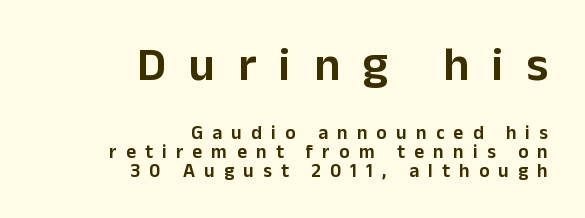
The lines are quadded right. You could barely slide anything between these rows. These lines are composed in type without serifs. The letters advance in unequal steps, a hallmark of proportional type. Vertical strokes here are truly vertical.
